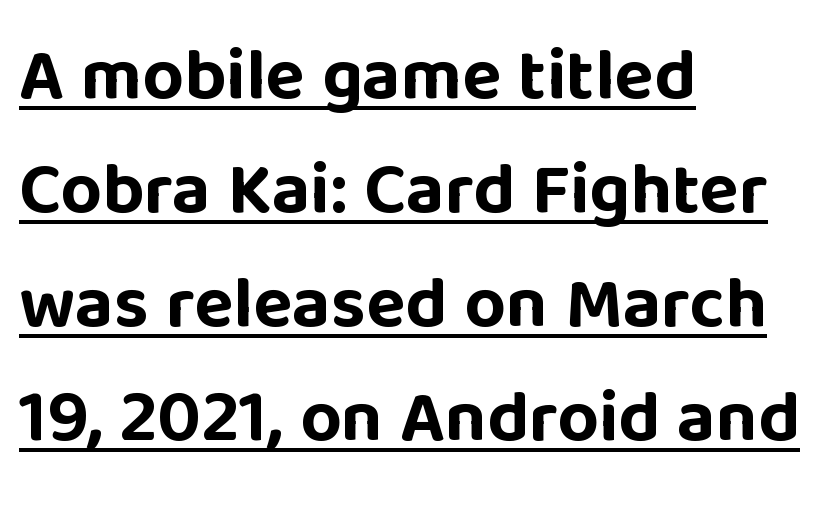
Q: Is the text bold? A: Yes.
Q: Is the text italic (slanted)? A: No, it is upright.
Q: Is the typeface a serif or a sans-serif typeface? A: Sans-serif.
Q: Is the text underlined? A: Yes.
Q: How is the paragraph aligned? A: Left-aligned.
Q: Is the spacing between letters normal or unusually wide? A: Normal.
Q: Is the spacing between lines tight, normal or loose? A: Normal.
Q: Width (condensed, normal, or wide)? A: Normal.
Q: Stroke contrast? A: Low.
Q: x-height? A: Large.
Q: Monospaced? A: No.
